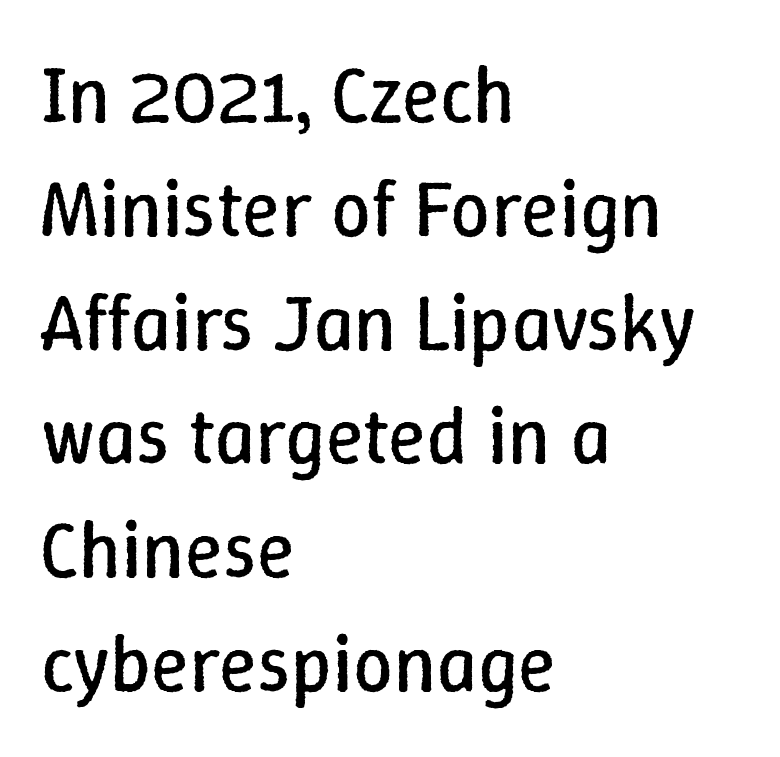
Q: Is the text bold? A: No.
Q: Is the text italic (slanted)? A: No, it is upright.
Q: Is the text underlined? A: No.
Q: How is the paragraph aligned? A: Left-aligned.
Q: Is the spacing between letters normal or unusually wide? A: Normal.
Q: Is the spacing between lines tight, normal or loose? A: Normal.
Q: Width (condensed, normal, or wide)? A: Normal.
Q: Stroke contrast? A: Low.
Q: x-height? A: Medium.
Q: Monospaced? A: No.
